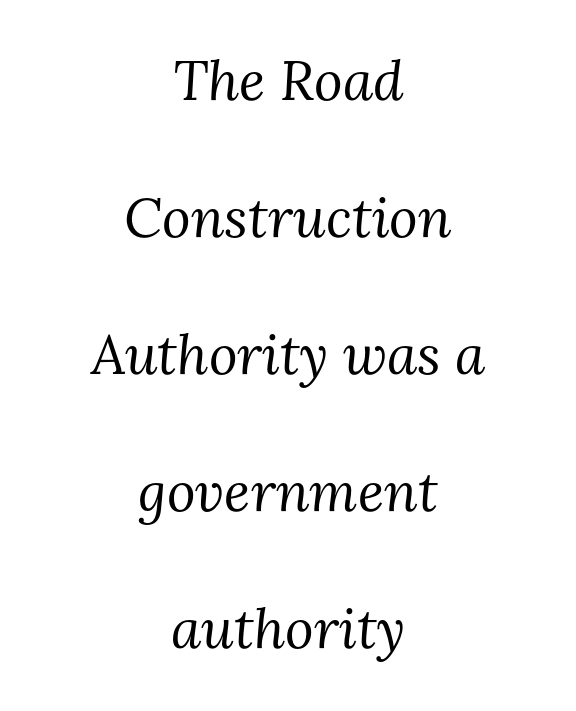
Q: Is the text bold? A: No.
Q: Is the text italic (slanted)? A: Yes, it leans right by about 3 degrees.
Q: Is the typeface a serif or a sans-serif typeface? A: Serif.
Q: Is the text underlined? A: No.
Q: How is the paragraph aligned? A: Centered.
Q: Is the spacing between letters normal or unusually wide? A: Normal.
Q: Is the spacing between lines tight, normal or loose? A: Loose.
Q: Width (condensed, normal, or wide)? A: Normal.
Q: Stroke contrast? A: Medium.
Q: x-height? A: Medium.
Q: Monospaced? A: No.
